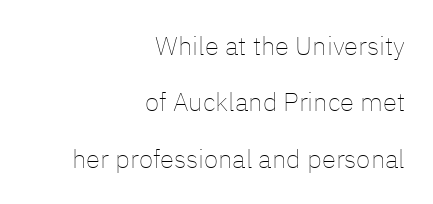
A light-to-regular cut is what we see here. The line texture is even and compact thanks to regular tracking. This rendering features lettering with no underline. These lines are set flush right with a ragged left edge. Characters remain perfectly vertical along every line.
